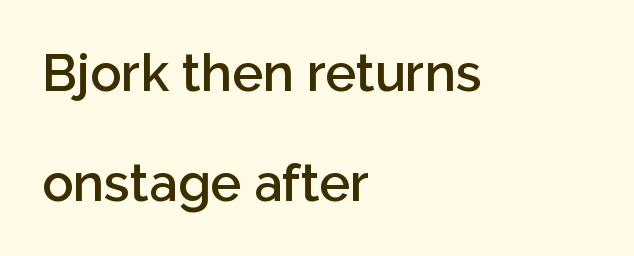
Q: Is the text bold? A: Semi-bold.
Q: Is the text italic (slanted)? A: No, it is upright.
Q: Is the typeface a serif or a sans-serif typeface? A: Sans-serif.
Q: Is the text underlined? A: No.
Q: How is the paragraph aligned? A: Left-aligned.
Q: Is the spacing between letters normal or unusually wide? A: Normal.
Q: Is the spacing between lines tight, normal or loose? A: Loose.
Q: Width (condensed, normal, or wide)? A: Normal.
Q: Stroke contrast? A: Low.
Q: x-height? A: Medium.
Q: Monospaced? A: No.
